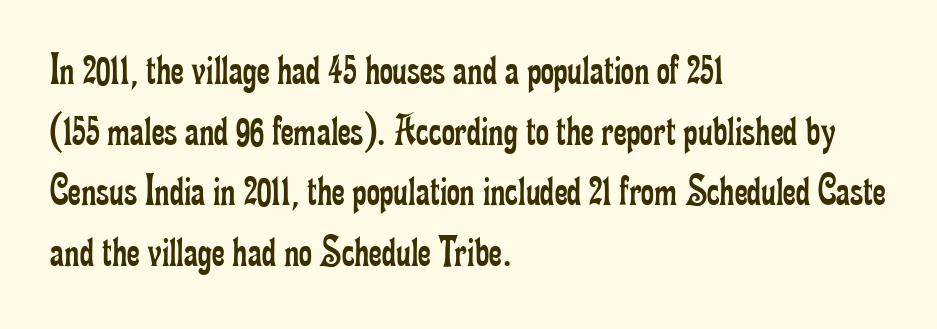
Q: Is the text bold? A: No.
Q: Is the text italic (slanted)? A: No, it is upright.
Q: Is the typeface a serif or a sans-serif typeface? A: Serif.
Q: Is the text underlined? A: No.
Q: How is the paragraph aligned? A: Left-aligned.
Q: Is the spacing between letters normal or unusually wide? A: Normal.
Q: Is the spacing between lines tight, normal or loose? A: Normal.
Q: Width (condensed, normal, or wide)? A: Condensed.
Q: Stroke contrast? A: Low.
Q: x-height? A: Small.
Q: Monospaced? A: No.
